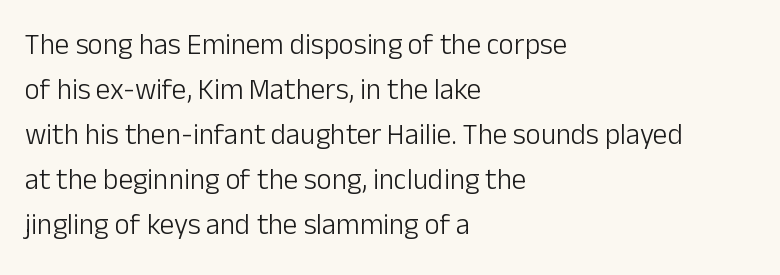
Stroke thickness stays within the range of a standard reading face or lighter. Clear beneath every line of the passage. A normal amount of white space separates one row of letters from the next. Horizontally, the lines are justified to the leading edge only.
